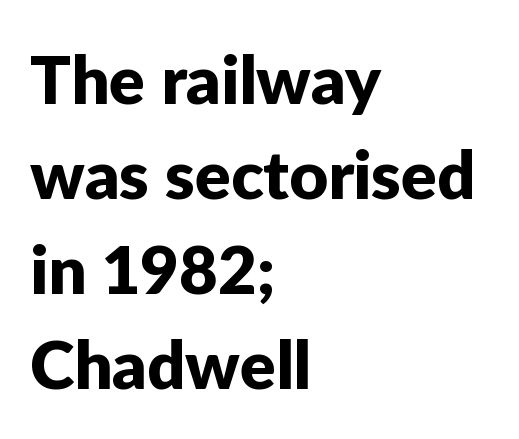
The image shows 67 px sans-serif type, upright; set left-aligned, normal line spacing (1.42x), normal letter spacing, not underlined; low stroke contrast and a medium x-height.
